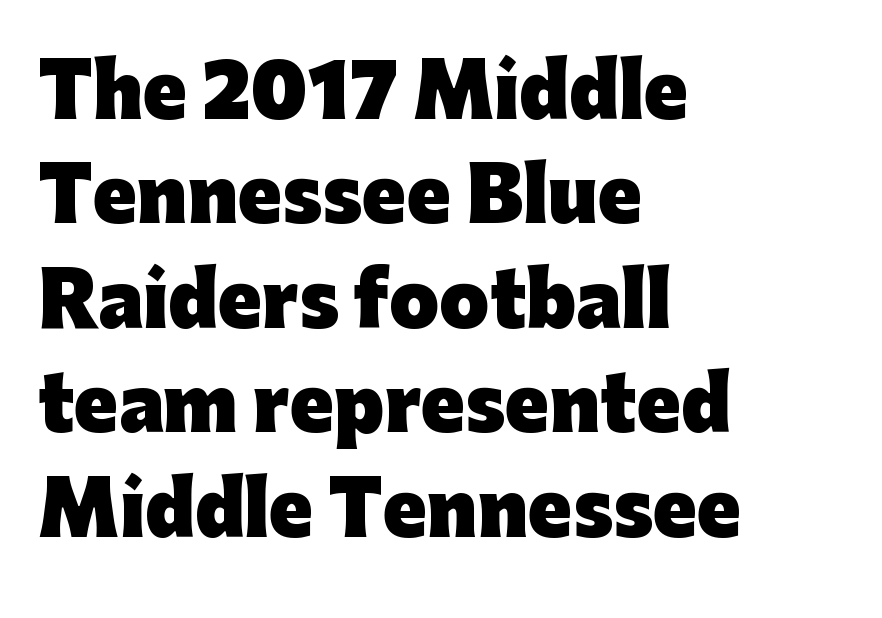
The paragraph shown leans on its left margin. Posture: straight, roman, zero tilt. A typesetter would call this leading conventional body-copy spacing. Font category for this specimen: sans-serif.
